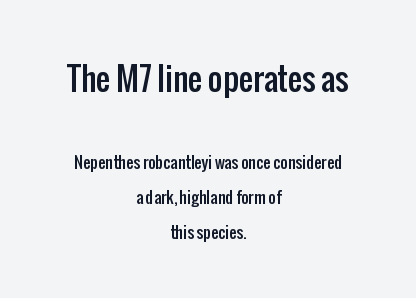
The image shows 32 px condensed sans-serif type, upright; set centered, loose line spacing (2.19x), normal letter spacing, not underlined; the first (top) block is 2.0x larger; low stroke contrast and a medium x-height.
